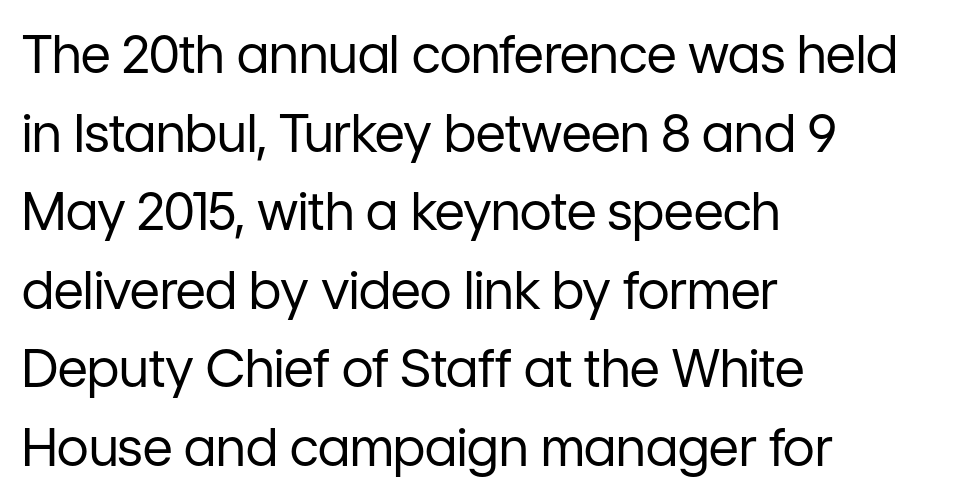
The image shows 52 px regular-weight sans-serif type, upright; set left-aligned, normal line spacing (1.51x), normal letter spacing, not underlined; low stroke contrast and a medium x-height.
